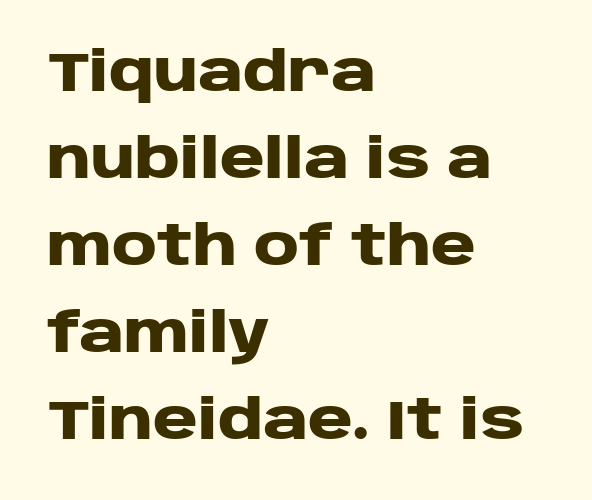
Does the type have serifs? No, each stem ends abruptly. Nobody touched the tracking dial on this one. A roman cut, with each character standing at attention. Line starts are locked; line ends wander. These words are printed bold, with thick strokes throughout. Interline gaps are of average width in this sample.
